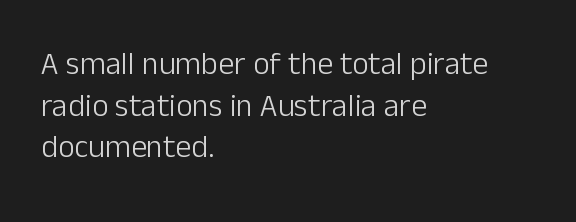
Q: Is the text bold? A: No.
Q: Is the text italic (slanted)? A: No, it is upright.
Q: Is the typeface a serif or a sans-serif typeface? A: Sans-serif.
Q: Is the text underlined? A: No.
Q: How is the paragraph aligned? A: Left-aligned.
Q: Is the spacing between letters normal or unusually wide? A: Normal.
Q: Is the spacing between lines tight, normal or loose? A: Normal.
Q: Width (condensed, normal, or wide)? A: Normal.
Q: Stroke contrast? A: Low.
Q: x-height? A: Medium.
Q: Monospaced? A: No.
